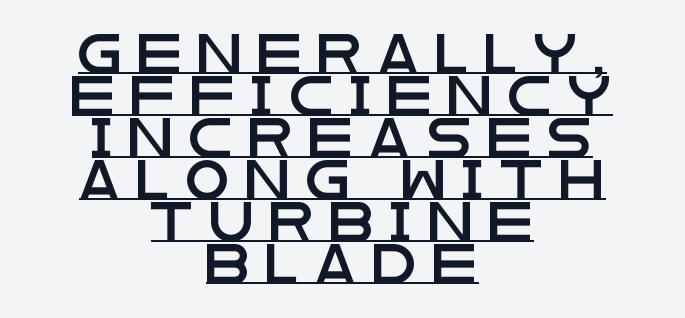
Q: Is the text italic (slanted)? A: No, it is upright.
Q: Is the typeface a serif or a sans-serif typeface? A: Sans-serif.
Q: Is the text underlined? A: Yes.
Q: How is the paragraph aligned? A: Centered.
Q: Is the spacing between letters normal or unusually wide? A: Unusually wide.
Q: Is the spacing between lines tight, normal or loose? A: Tight.
Q: Width (condensed, normal, or wide)? A: Wide.
Q: Stroke contrast? A: Low.
Q: x-height? A: Large.
Q: Monospaced? A: No.
